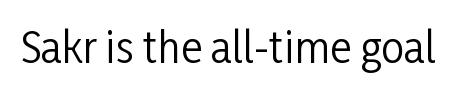
Q: Is the text bold? A: No.
Q: Is the text italic (slanted)? A: No, it is upright.
Q: Is the typeface a serif or a sans-serif typeface? A: Sans-serif.
Q: Is the text underlined? A: No.
Q: Is the spacing between letters normal or unusually wide? A: Normal.
Q: Width (condensed, normal, or wide)? A: Condensed.
Q: Stroke contrast? A: Low.
Q: x-height? A: Medium.
Q: Monospaced? A: No.
